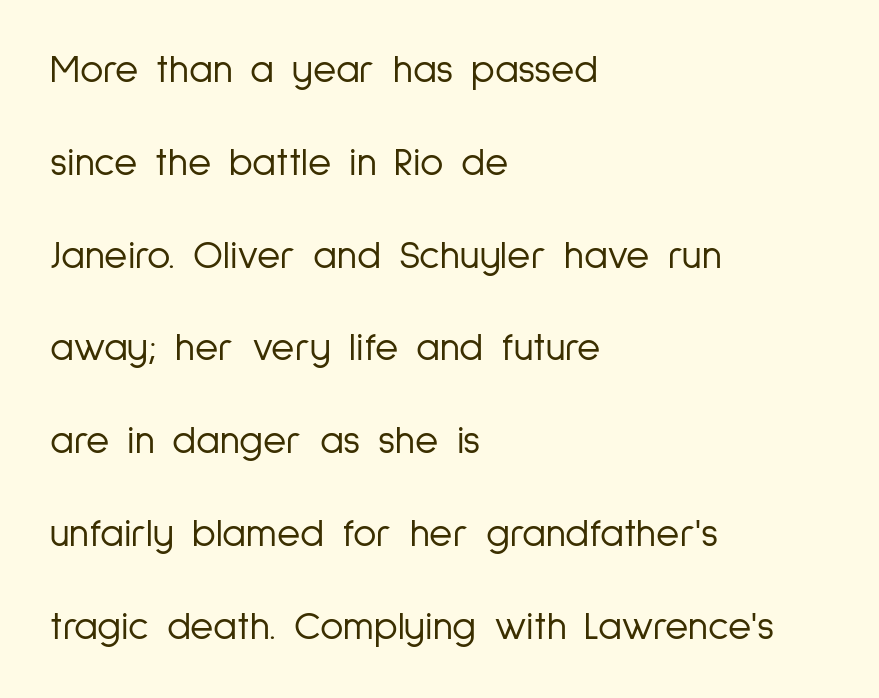
Note the varied advance widths — an 'i' is clearly narrower than an 'm'. This rendering features lettering with no underline. The lettering stays uniformly vertical, giving the passage a roman look. Heaviness? Minimal to ordinary, like unemphasized prose.
